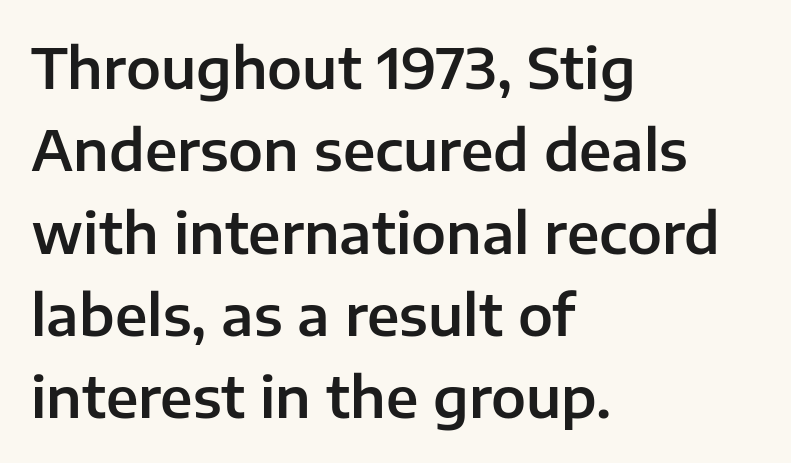
The image shows 56 px sans-serif type, upright; set left-aligned, normal line spacing (1.47x), normal letter spacing, not underlined; low stroke contrast and a medium x-height.
